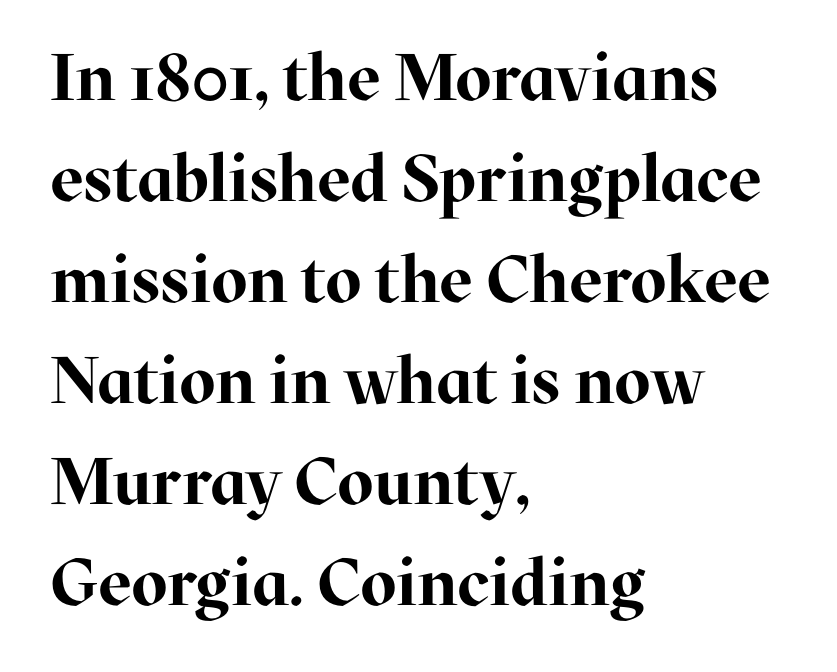
The image shows 66 px bold serif type, upright; set left-aligned, normal line spacing (1.53x), normal letter spacing, not underlined; high stroke contrast and a medium x-height.
